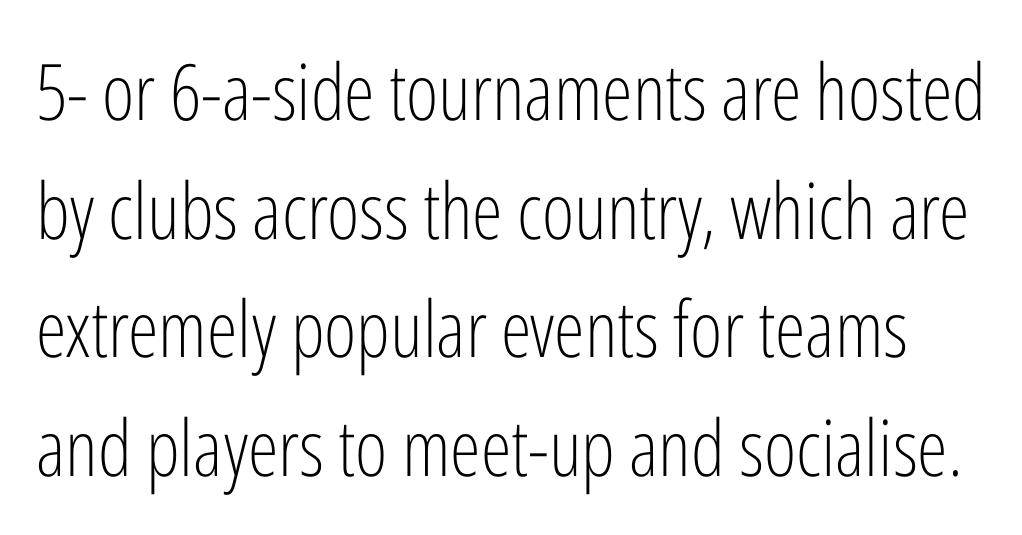
Q: Is the text bold? A: No.
Q: Is the text italic (slanted)? A: No, it is upright.
Q: Is the typeface a serif or a sans-serif typeface? A: Sans-serif.
Q: Is the text underlined? A: No.
Q: Is the spacing between letters normal or unusually wide? A: Normal.
Q: Is the spacing between lines tight, normal or loose? A: Normal.
Q: Width (condensed, normal, or wide)? A: Condensed.
Q: Stroke contrast? A: Low.
Q: x-height? A: Medium.
Q: Monospaced? A: No.
